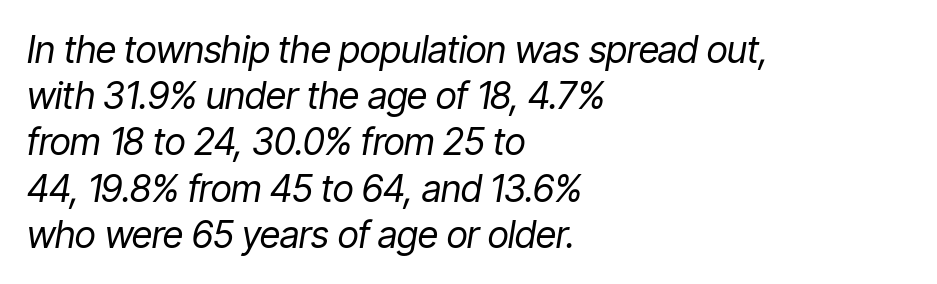
Q: Is the text bold? A: No.
Q: Is the text italic (slanted)? A: Yes, it leans right by about 9 degrees.
Q: Is the text underlined? A: No.
Q: How is the paragraph aligned? A: Left-aligned.
Q: Is the spacing between letters normal or unusually wide? A: Normal.
Q: Is the spacing between lines tight, normal or loose? A: Normal.
Q: Width (condensed, normal, or wide)? A: Condensed.
Q: Stroke contrast? A: Low.
Q: x-height? A: Medium.
Q: Monospaced? A: No.
